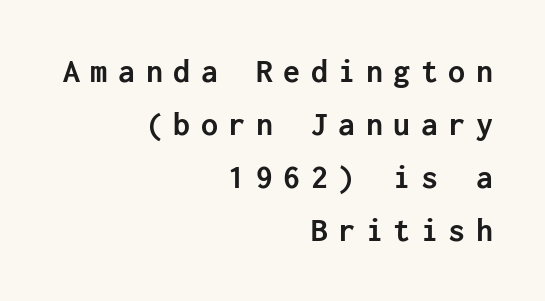
The words here are not underlined. In terms of leading, this rendering sits right in the middle. Tall strokes in this sample are plumb rather than angled. On the weight axis this lands at bold, roughly 700.
